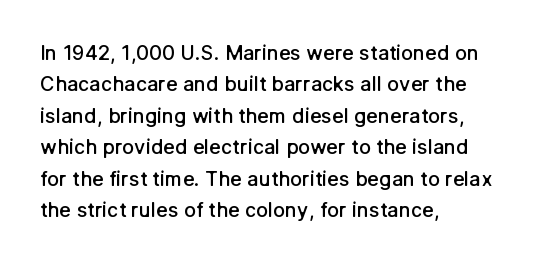
{"italic": "no", "bold": "semi", "underline": "no", "align": "left", "line_spacing": "normal", "line_spacing_ratio": 1.57, "letter_spacing": "normal", "letter_spacing_em": 0.0, "glyph_px": 20}
